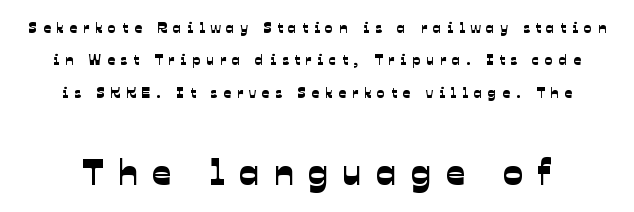
The image shows 37 px sans-serif type; set centered, loose line spacing (2.16x), unusually wide letter spacing (+0.39 em), not underlined; the second (bottom) block is 2.47x larger; low stroke contrast and a medium x-height.
